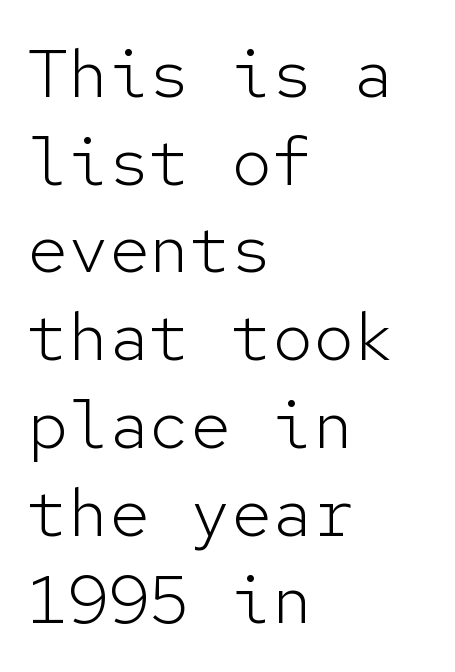
The face used here is a sans, in the tradition of grotesques and geometrics. Quick note: not italic, upright. Reading down the block, your eye returns to a fixed left position each line. Each letter, wide or thin by design, is forced into the same width here. Is there much room between lines? A standard amount, neither cramped nor airy. The space directly below the letters is spotless.
